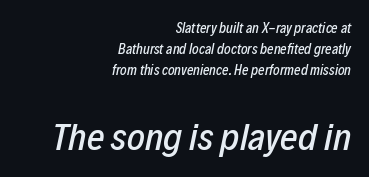
The image shows 38 px condensed type, italic (leaning right); set right-aligned, normal line spacing (1.5x), normal letter spacing, not underlined; the second (bottom) block is 2.71x larger; low stroke contrast and a medium x-height.
